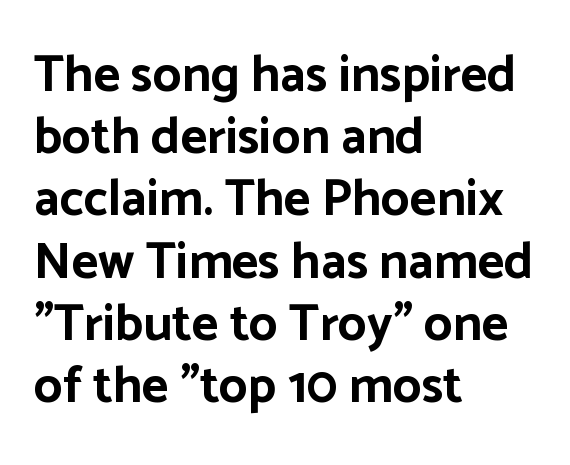
{"serif": "no", "italic": "no", "bold": "yes", "weight": "bold", "width": "normal", "stroke_contrast": "low", "x_height": "medium", "monospaced": "no", "underline": "no", "align": "left", "line_spacing_ratio": 1.22, "letter_spacing": "normal", "letter_spacing_em": 0.0, "glyph_px": 51}
